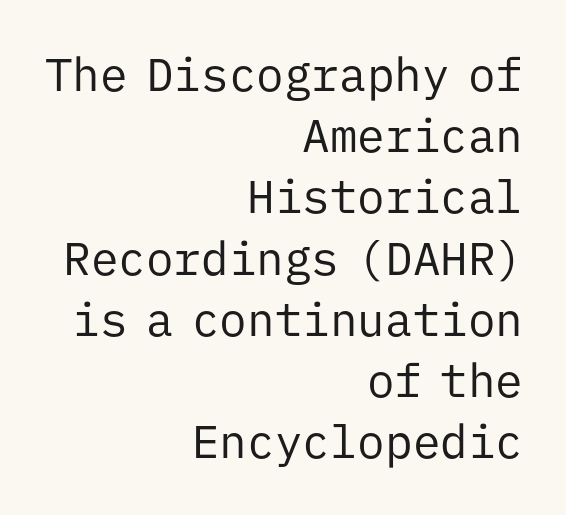
{"serif": "no", "italic": "no", "bold": "no", "weight": "regular", "width": "normal", "stroke_contrast": "low", "x_height": "medium", "monospaced": "yes", "underline": "no", "align": "right", "line_spacing": "normal", "line_spacing_ratio": 1.33, "letter_spacing": "normal", "letter_spacing_em": 0.0, "glyph_px": 46}
